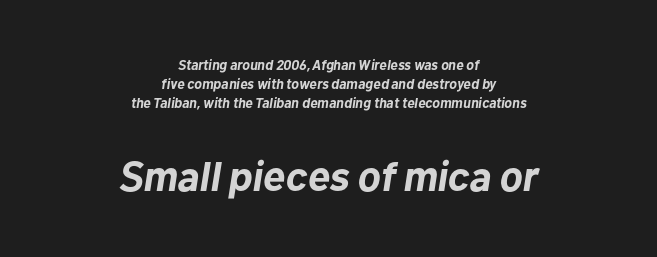
{"italic": "yes", "lean": "right", "slant_degrees": 10, "bold": "yes", "weight": "bold", "width": "normal", "stroke_contrast": "low", "x_height": "medium", "monospaced": "no", "underline": "no", "align": "center", "line_spacing": "normal", "line_spacing_ratio": 1.37, "letter_spacing": "normal", "letter_spacing_em": 0.0, "larger_block": "second", "size_ratio": 3.0, "glyph_px": 42}
